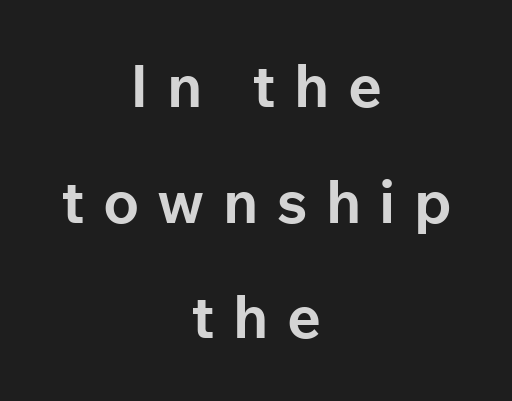
{"serif": "no", "italic": "no", "bold": "yes", "weight": "bold", "width": "normal", "stroke_contrast": "low", "x_height": "medium", "monospaced": "no", "underline": "no", "align": "center", "line_spacing": "loose", "line_spacing_ratio": 1.96, "letter_spacing": "wide", "letter_spacing_em": 0.31, "glyph_px": 59}
